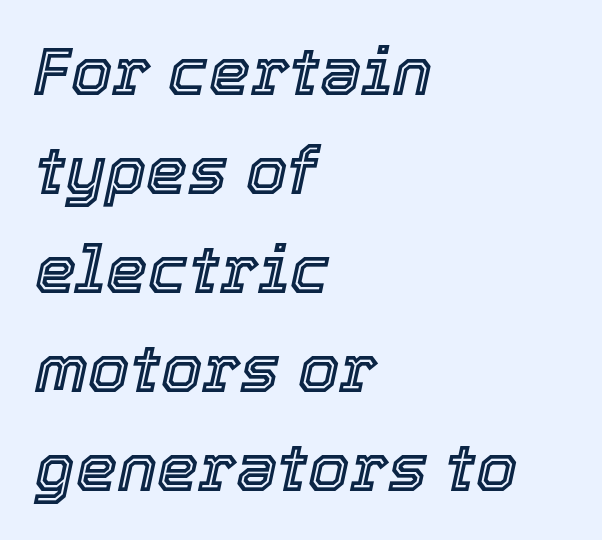
Between one letter and the next there's only the usual sliver of space. Each new line begins a customary step beneath the previous one. Each line starts at the same left margin while the right side varies. Looks like regular typesetting: each glyph gets only the width it needs. Looking at the ascenders, they clearly lean. A bare baseline throughout the passage.
